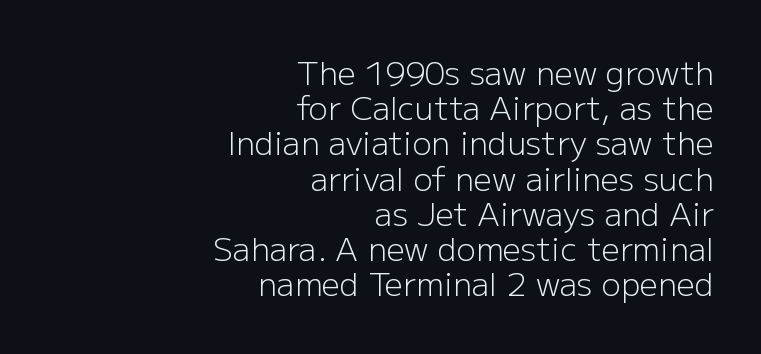
Caption: standard tracking, unaltered. A clean baseline with only descenders dipping below it. Rows of type sit shoulder to shoulder in the vertical direction. Each line ends at the same right margin while the left side varies. This is sans-serif lettering, the kind often seen on screens and signage.
